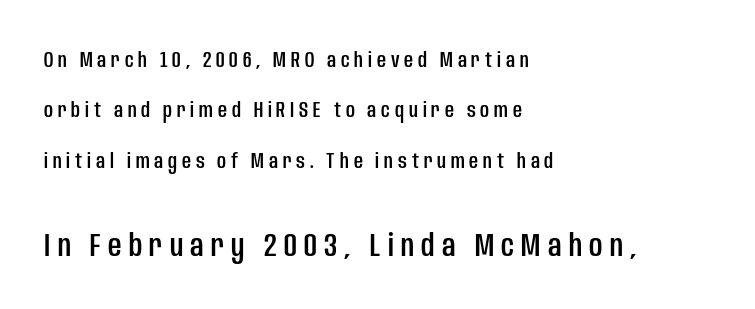
The rag falls on the right side of this text block. Regarding leading, the lines here are spaced well apart. Characters follow at a spacing far wider than the type designer built in. Serifs: no, the terminals of the letterforms are clean.
